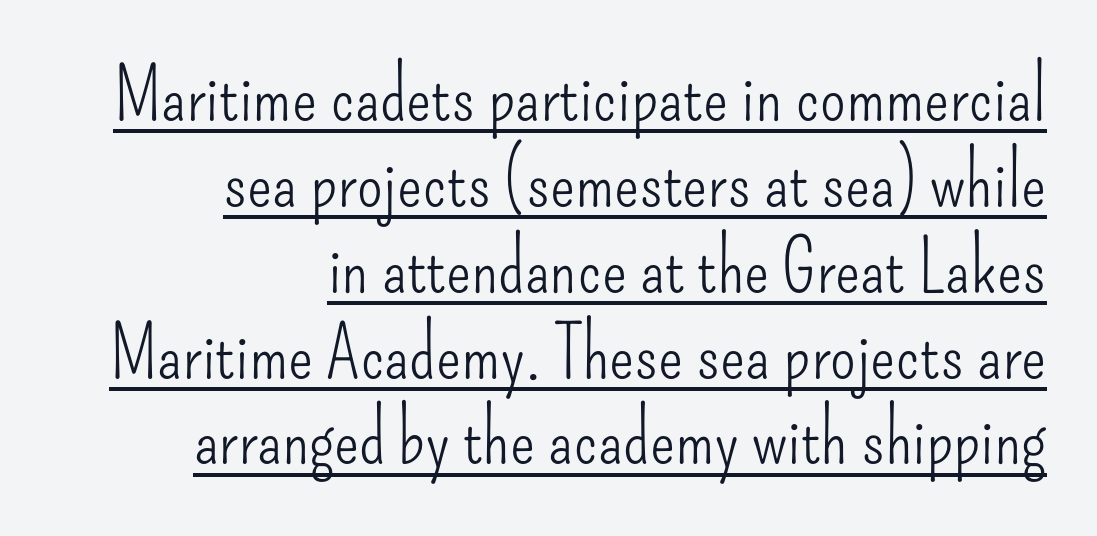
Q: Is the text bold? A: No.
Q: Is the text italic (slanted)? A: No, it is upright.
Q: Is the typeface a serif or a sans-serif typeface? A: Sans-serif.
Q: Is the text underlined? A: Yes.
Q: How is the paragraph aligned? A: Right-aligned.
Q: Is the spacing between letters normal or unusually wide? A: Normal.
Q: Width (condensed, normal, or wide)? A: Condensed.
Q: Stroke contrast? A: Low.
Q: x-height? A: Small.
Q: Monospaced? A: No.
